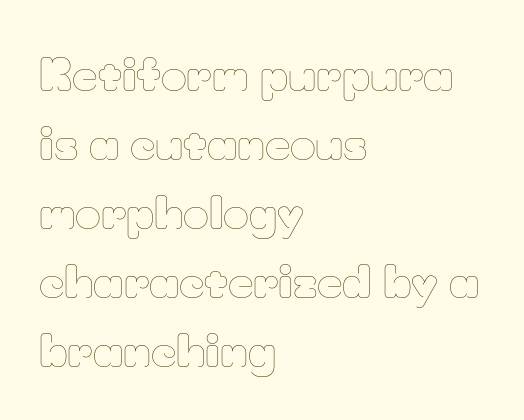
The image shows 44 px thin type, upright; set left-aligned, normal line spacing (1.57x), normal letter spacing, not underlined; low stroke contrast and a small x-height.
